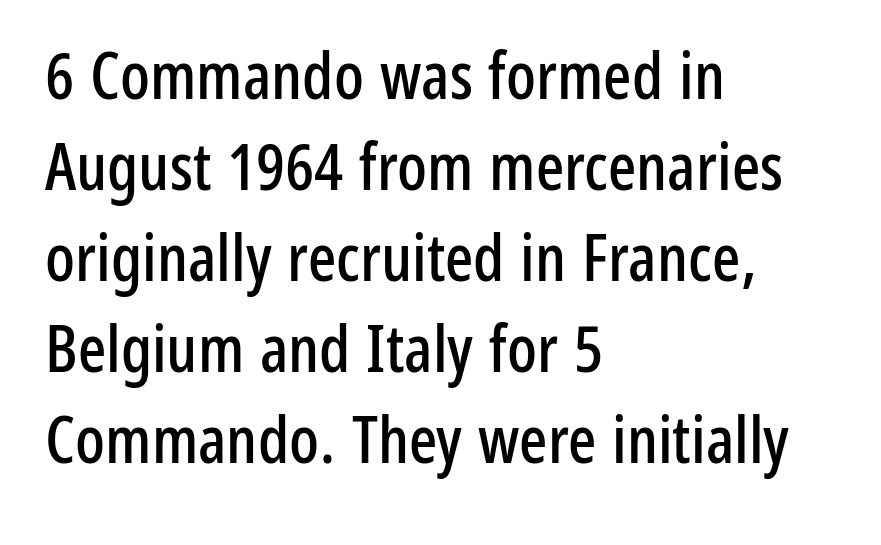
{"serif": "no", "italic": "no", "width": "condensed", "stroke_contrast": "low", "x_height": "medium", "monospaced": "no", "underline": "no", "align": "left", "line_spacing": "normal", "line_spacing_ratio": 1.38, "letter_spacing": "normal", "letter_spacing_em": 0.0, "glyph_px": 66}
